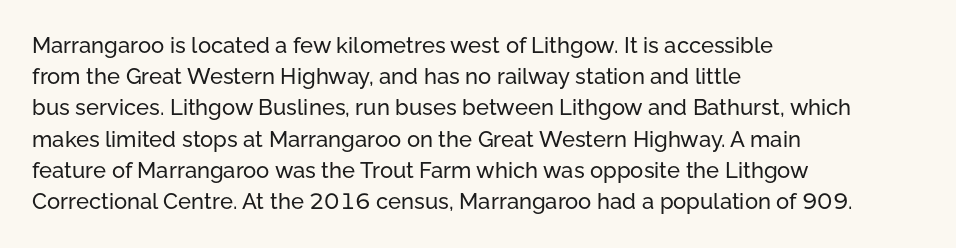
Q: Is the text italic (slanted)? A: No, it is upright.
Q: Is the text underlined? A: No.
Q: How is the paragraph aligned? A: Left-aligned.
Q: Is the spacing between letters normal or unusually wide? A: Normal.
Q: Is the spacing between lines tight, normal or loose? A: Normal.
